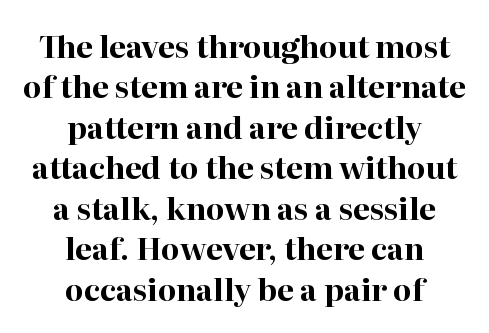
Q: Is the text bold? A: Yes.
Q: Is the text italic (slanted)? A: No, it is upright.
Q: Is the typeface a serif or a sans-serif typeface? A: Serif.
Q: Is the text underlined? A: No.
Q: How is the paragraph aligned? A: Centered.
Q: Is the spacing between letters normal or unusually wide? A: Normal.
Q: Is the spacing between lines tight, normal or loose? A: Normal.
Q: Width (condensed, normal, or wide)? A: Normal.
Q: Stroke contrast? A: High.
Q: x-height? A: Medium.
Q: Monospaced? A: No.
